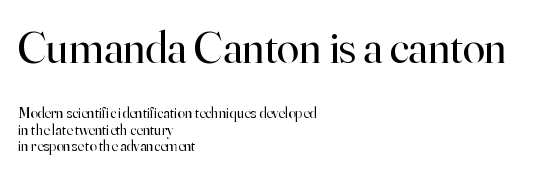
Q: Is the text bold? A: No.
Q: Is the text italic (slanted)? A: No, it is upright.
Q: Is the typeface a serif or a sans-serif typeface? A: Serif.
Q: Is the text underlined? A: No.
Q: How is the paragraph aligned? A: Left-aligned.
Q: Is the spacing between letters normal or unusually wide? A: Normal.
Q: Is the spacing between lines tight, normal or loose? A: Tight.
Q: Which block of text is set in a larger size, the first (top) or the second (bottom)? A: The first (top) one.
Q: Width (condensed, normal, or wide)? A: Normal.
Q: Stroke contrast? A: High.
Q: x-height? A: Small.
Q: Monospaced? A: No.
